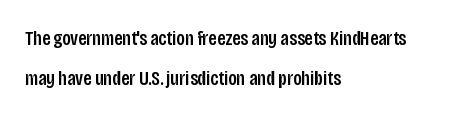
{"italic": "no", "underline": "no", "align": "left", "line_spacing_ratio": 1.89, "letter_spacing": "normal", "letter_spacing_em": 0.0, "glyph_px": 21}
